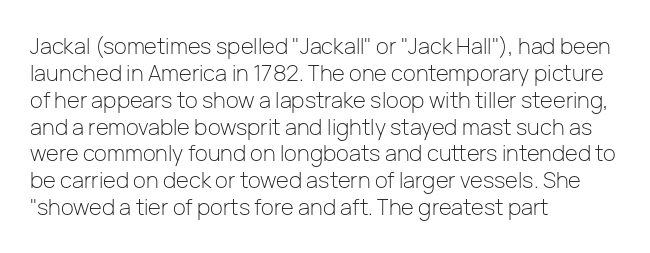
{"italic": "no", "bold": "no", "underline": "no", "align": "left", "line_spacing_ratio": 1.22, "letter_spacing": "normal", "letter_spacing_em": 0.0, "glyph_px": 22}
